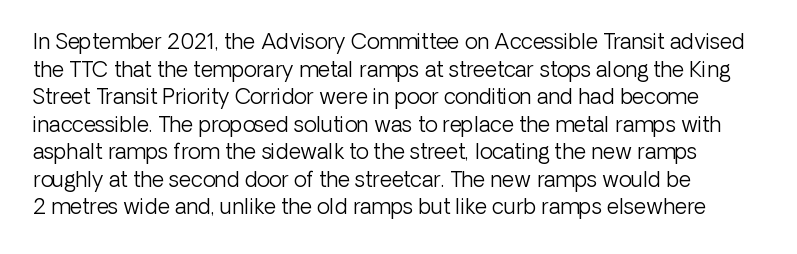
The image shows 21 px text type, upright; set left-aligned, normal line spacing (1.31x), normal letter spacing, not underlined.
